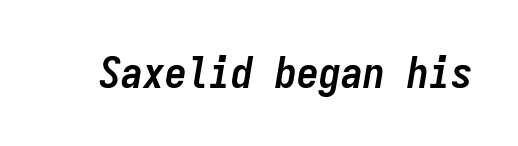
The image shows 44 px semibold, condensed type, italic (leaning right), monospaced; set normal letter spacing, not underlined; low stroke contrast and a medium x-height.
